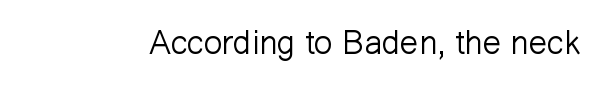
Q: Is the text bold? A: No.
Q: Is the text italic (slanted)? A: No, it is upright.
Q: Is the typeface a serif or a sans-serif typeface? A: Sans-serif.
Q: Is the text underlined? A: No.
Q: Is the spacing between letters normal or unusually wide? A: Normal.
Q: Width (condensed, normal, or wide)? A: Normal.
Q: Stroke contrast? A: Low.
Q: x-height? A: Medium.
Q: Monospaced? A: No.
